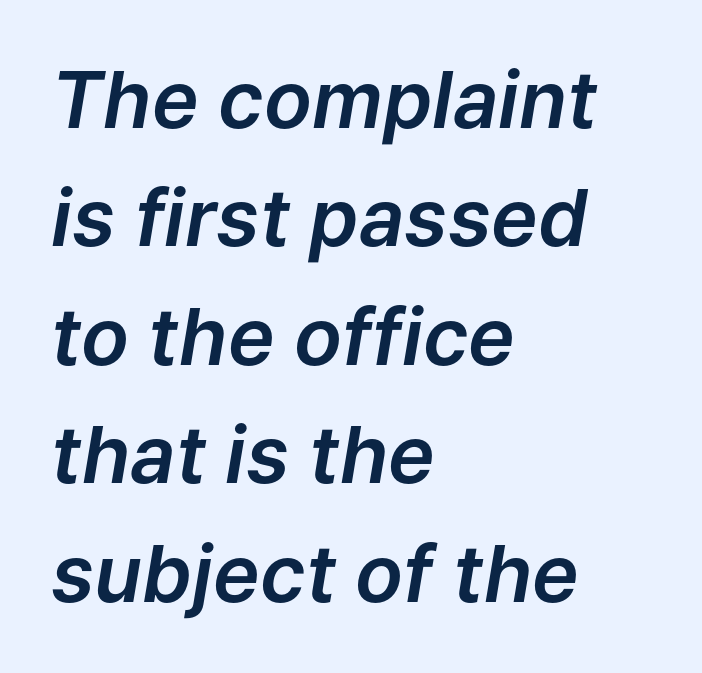
The image shows 79 px text type, italic (leaning right); set left-aligned, normal line spacing (1.5x), normal letter spacing, not underlined; low stroke contrast and a medium x-height.
